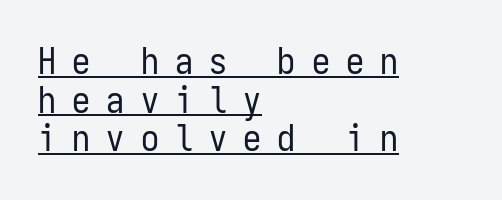
Italic? Not at all — the glyphs are vertical. The strokes are not fattened; the text isn't bold. Words appear elongated and porous because spacing is wide. A baseline rule has been typeset under these characters. The line-height multiplier appears low, near solid setting. Unlike a traditional serif, this face leaves its strokes unadorned.
